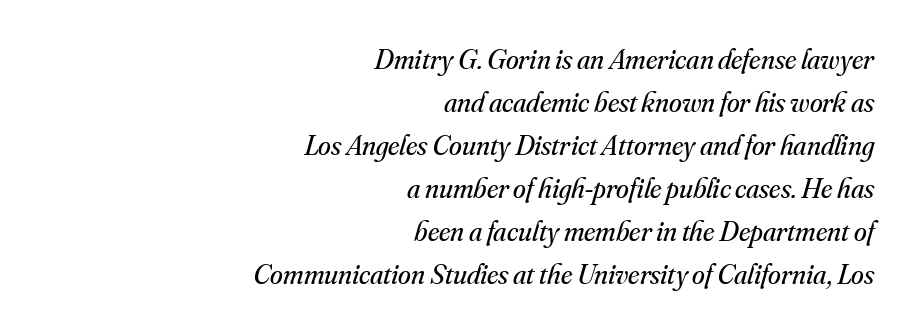
{"serif": "yes", "italic": "yes", "lean": "right", "slant_degrees": 16, "bold": "no", "weight": "regular", "width": "normal", "stroke_contrast": "medium", "x_height": "small", "monospaced": "no", "underline": "no", "align": "right", "line_spacing": "normal", "line_spacing_ratio": 1.48, "letter_spacing": "normal", "letter_spacing_em": 0.0, "glyph_px": 29}
